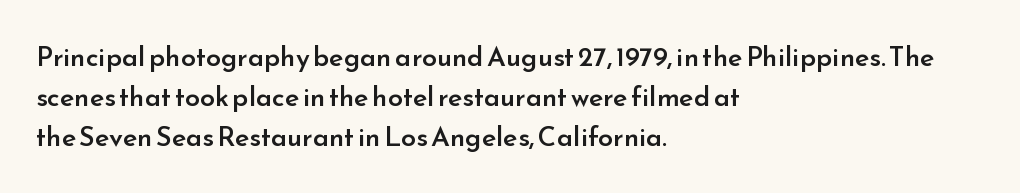
The image shows 27 px text type, upright; set left-aligned, normal line spacing (1.48x), normal letter spacing, not underlined.
